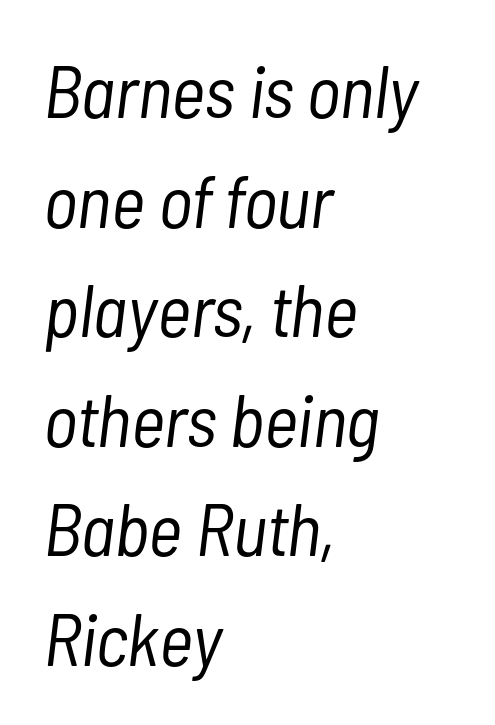
Stem width sits at or under what a default text font uses. Rule under the text: the space is simply empty. The rendering applies a slant to the glyphs. In CSS terms this would be text-align: left.
